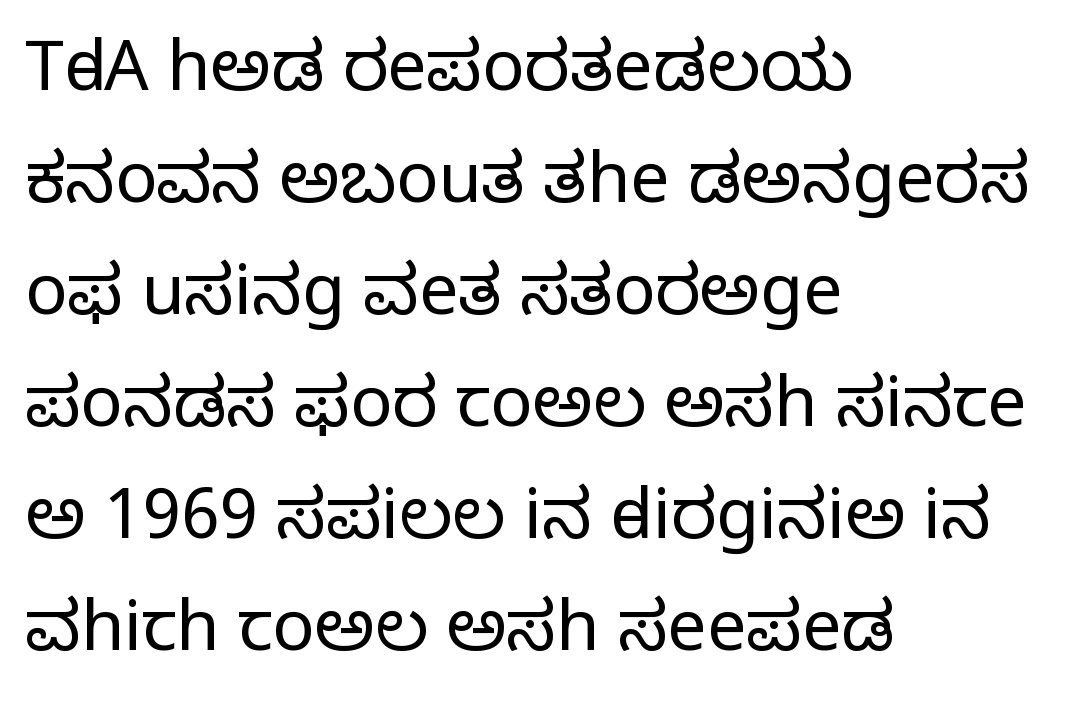
Q: Is the text bold? A: No.
Q: Is the text italic (slanted)? A: No, it is upright.
Q: Is the typeface a serif or a sans-serif typeface? A: Serif.
Q: Is the text underlined? A: No.
Q: How is the paragraph aligned? A: Left-aligned.
Q: Is the spacing between letters normal or unusually wide? A: Normal.
Q: Is the spacing between lines tight, normal or loose? A: Normal.
Q: Width (condensed, normal, or wide)? A: Normal.
Q: Stroke contrast? A: Low.
Q: x-height? A: Large.
Q: Monospaced? A: No.
